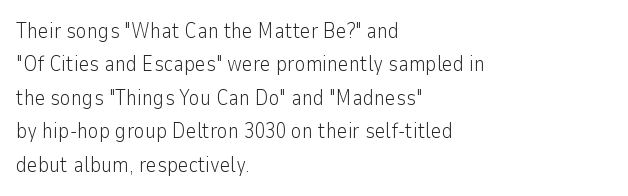
{"italic": "no", "bold": "no", "underline": "no", "align": "left", "line_spacing": "normal", "line_spacing_ratio": 1.59, "letter_spacing": "normal", "letter_spacing_em": 0.0, "glyph_px": 21}
